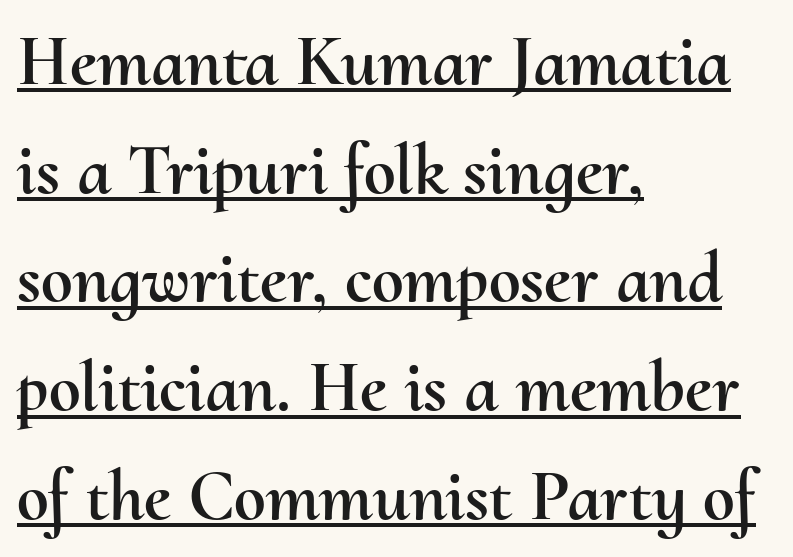
The image shows 72 px text type, upright; set left-aligned, normal line spacing (1.51x), normal letter spacing, underlined; medium stroke contrast and a small x-height.
